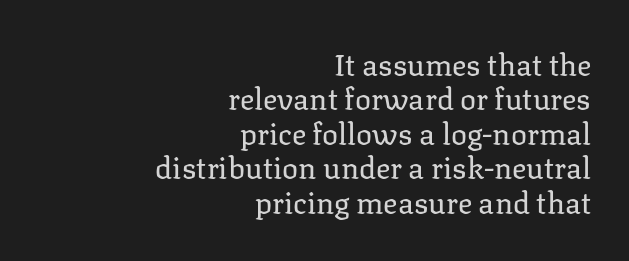
{"serif": "yes", "italic": "no", "bold": "no", "weight": "regular", "width": "normal", "stroke_contrast": "low", "x_height": "medium", "monospaced": "no", "underline": "no", "align": "right", "line_spacing": "tight", "line_spacing_ratio": 1.15, "letter_spacing": "normal", "letter_spacing_em": 0.0, "glyph_px": 30}
